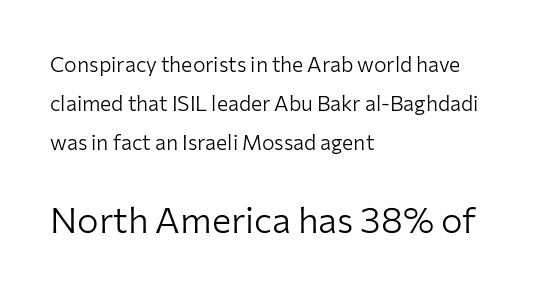
{"serif": "no", "italic": "no", "bold": "no", "weight": "light", "width": "normal", "stroke_contrast": "low", "x_height": "medium", "monospaced": "no", "underline": "no", "align": "left", "line_spacing_ratio": 1.86, "letter_spacing": "normal", "letter_spacing_em": 0.0, "larger_block": "second", "size_ratio": 1.71, "glyph_px": 36}
